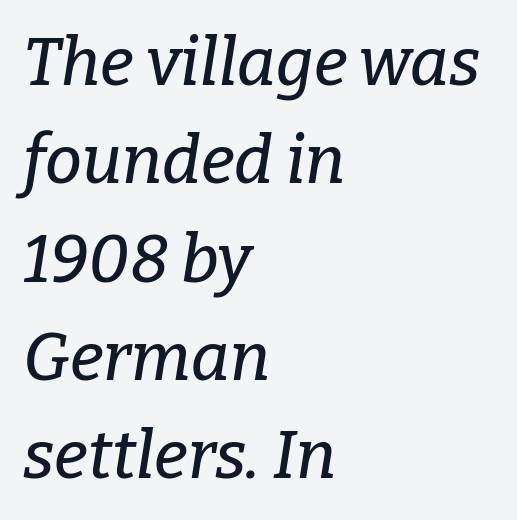
Q: Is the text italic (slanted)? A: Yes, it leans right by about 9 degrees.
Q: Is the typeface a serif or a sans-serif typeface? A: Serif.
Q: Is the text underlined? A: No.
Q: How is the paragraph aligned? A: Left-aligned.
Q: Is the spacing between letters normal or unusually wide? A: Normal.
Q: Is the spacing between lines tight, normal or loose? A: Normal.
Q: Width (condensed, normal, or wide)? A: Normal.
Q: Stroke contrast? A: Low.
Q: x-height? A: Medium.
Q: Monospaced? A: No.
